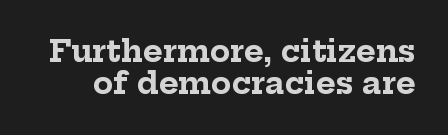
Q: Is the text bold? A: Yes.
Q: Is the text italic (slanted)? A: No, it is upright.
Q: Is the typeface a serif or a sans-serif typeface? A: Serif.
Q: Is the text underlined? A: No.
Q: Is the spacing between letters normal or unusually wide? A: Normal.
Q: Is the spacing between lines tight, normal or loose? A: Tight.
Q: Width (condensed, normal, or wide)? A: Normal.
Q: Stroke contrast? A: Low.
Q: x-height? A: Medium.
Q: Monospaced? A: No.
